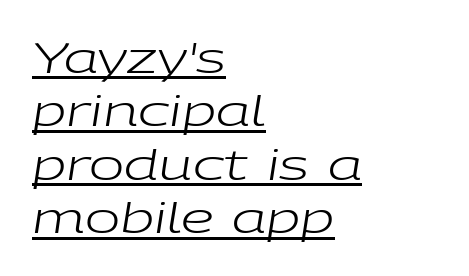
{"italic": "yes", "lean": "right", "slant_degrees": 9, "bold": "no", "weight": "regular", "width": "wide", "stroke_contrast": "low", "x_height": "medium", "monospaced": "no", "underline": "yes", "align": "left", "line_spacing": "normal", "line_spacing_ratio": 1.27, "letter_spacing": "normal", "letter_spacing_em": 0.0, "glyph_px": 42}
